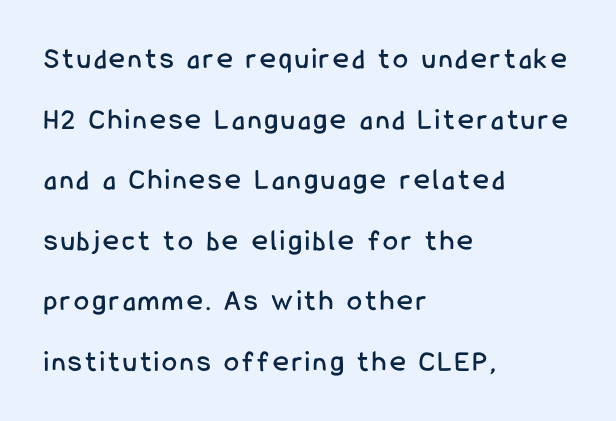
This block would shrink considerably if given ordinary leading; it's expanded now. If you drew a line through each stem, it would be perfectly vertical. Nope, no serifs anywhere on these letters. Bare-footed words on every line. In CSS terms this would be text-align: left.
